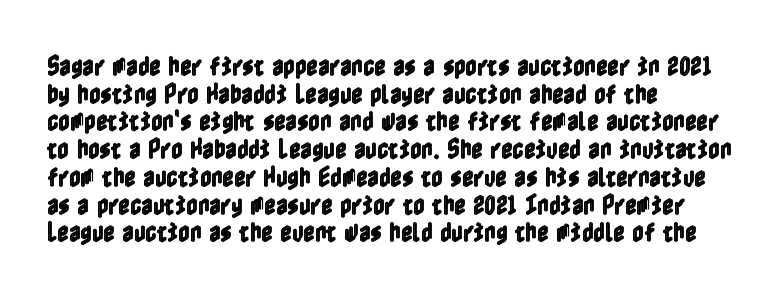
Regarding leading, the lines here are spaced in the standard way. The space beneath each line is pristine and unruled. Tracking value appears to be zero — textbook default spacing. The setting favours the left margin, as ordinary paragraphs usually do.
